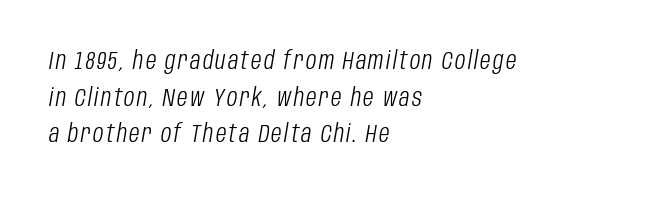
The image shows 24 px text type, italic (leaning right); set left-aligned, normal line spacing (1.53x), not underlined.
